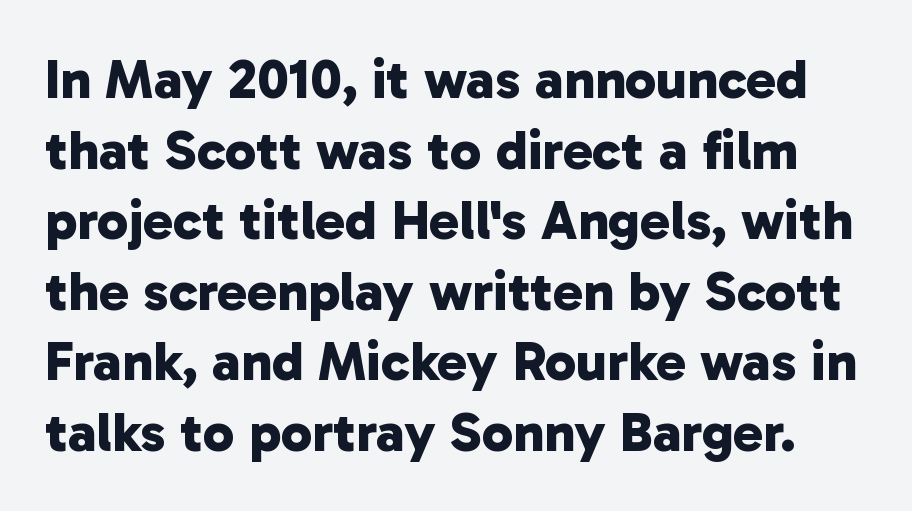
The typeface chosen for these lines omits serifs. Summary of vertical rhythm: regular, with standard interline spacing. The passage shown is emphatically bold. This sample uses plain, unmodified letter spacing.
